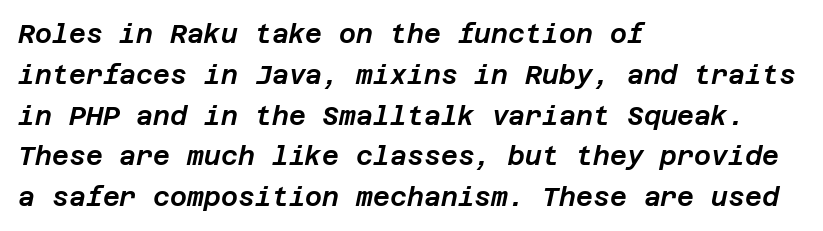
{"italic": "yes", "lean": "right", "slant_degrees": 12, "underline": "no", "align": "left", "line_spacing": "normal", "line_spacing_ratio": 1.57, "letter_spacing": "normal", "letter_spacing_em": 0.0, "glyph_px": 26}
